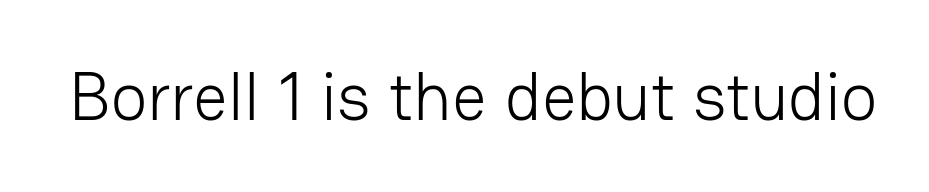
Q: Is the text bold? A: No.
Q: Is the text italic (slanted)? A: No, it is upright.
Q: Is the typeface a serif or a sans-serif typeface? A: Sans-serif.
Q: Is the text underlined? A: No.
Q: Is the spacing between letters normal or unusually wide? A: Normal.
Q: Width (condensed, normal, or wide)? A: Normal.
Q: Stroke contrast? A: Low.
Q: x-height? A: Medium.
Q: Monospaced? A: No.
